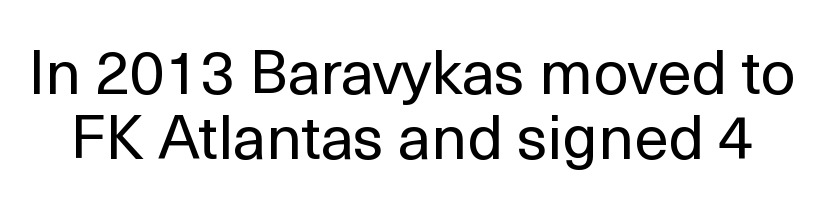
{"serif": "no", "italic": "no", "bold": "no", "weight": "regular", "width": "normal", "x_height": "medium", "monospaced": "no", "underline": "no", "line_spacing": "tight", "line_spacing_ratio": 1.05, "letter_spacing": "normal", "letter_spacing_em": 0.0, "glyph_px": 62}
